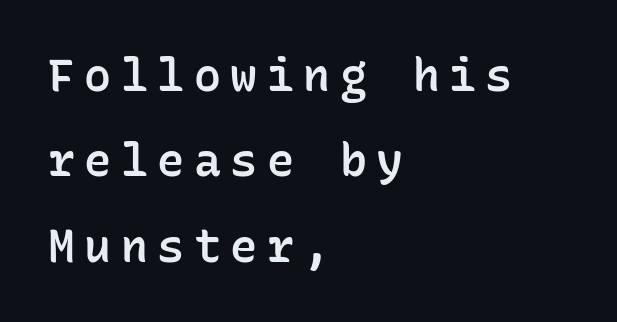
The image shows 45 px semibold sans-serif type, upright, monospaced; set left-aligned, loose line spacing (1.9x), unusually wide letter spacing (+0.21 em), not underlined; low stroke contrast and a medium x-height.
